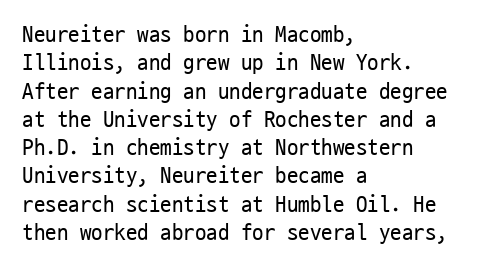
The image shows 23 px text type, upright; set left-aligned, line spacing 1.23x, normal letter spacing, not underlined.
